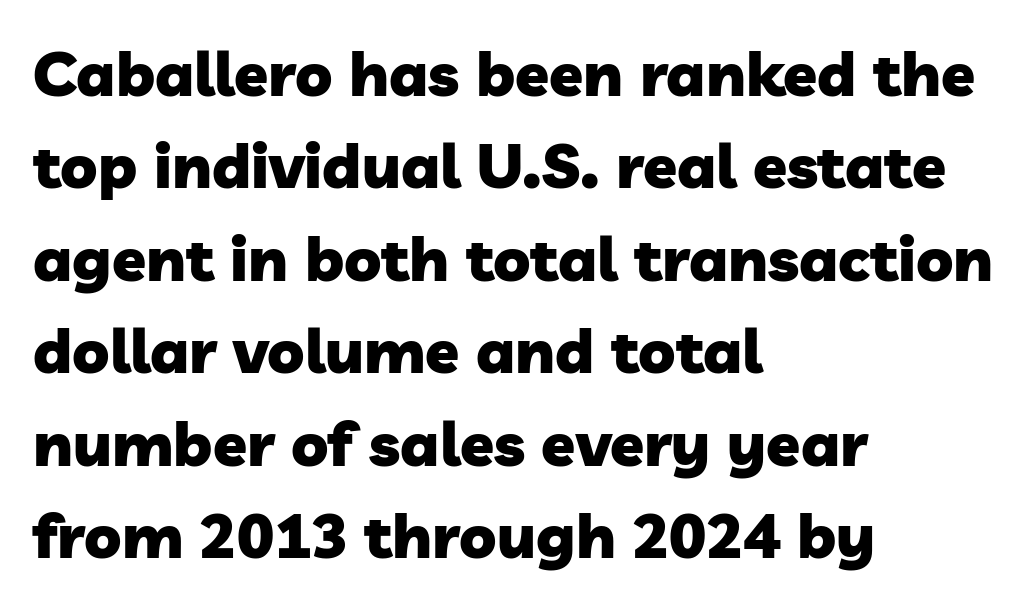
In terms of leading, this rendering sits right in the middle. The face used here is proportionally spaced, like ordinary book or web type. Inter-character spacing is left at the font's built-in metrics. Typeset ragged right — the left edge is the straight one.
